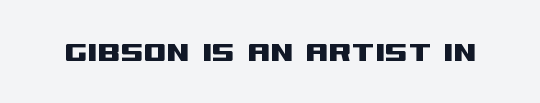
Q: Is the text italic (slanted)? A: No, it is upright.
Q: Is the typeface a serif or a sans-serif typeface? A: Sans-serif.
Q: Is the text underlined? A: No.
Q: Is the spacing between letters normal or unusually wide? A: Normal.
Q: Width (condensed, normal, or wide)? A: Wide.
Q: Stroke contrast? A: Medium.
Q: x-height? A: Large.
Q: Monospaced? A: No.
